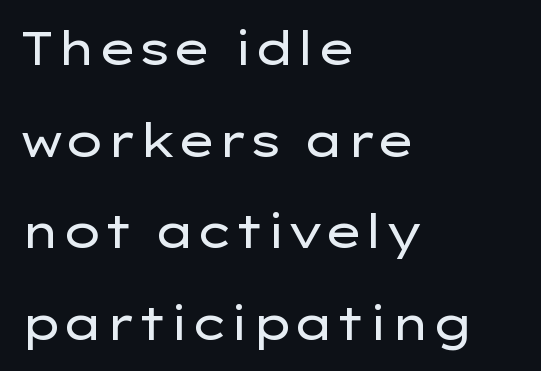
The image shows 46 px regular-weight, wide sans-serif type, upright; set left-aligned, loose line spacing (1.99x), normal letter spacing, not underlined; low stroke contrast and a medium x-height.
